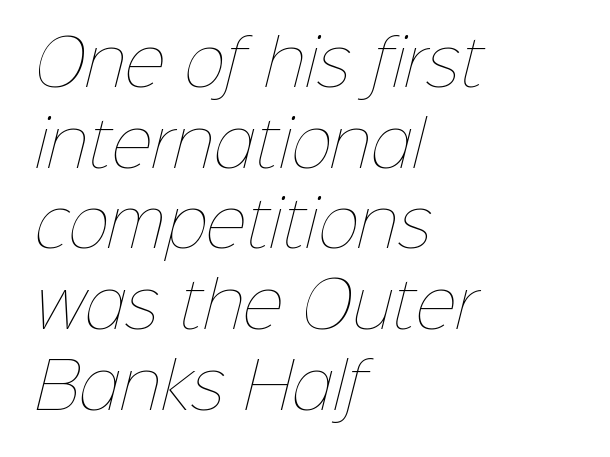
Note the varied advance widths — an 'i' is clearly narrower than an 'm'. The type is set solid horizontally, with unmodified tracking. Descenders are the only things crossing below the line. Leading matches the norm, producing a regular column.
